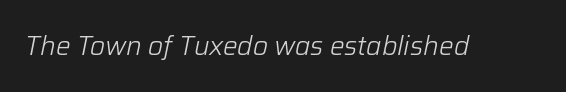
The image shows 26 px text type, italic (leaning right); set normal letter spacing, not underlined.
